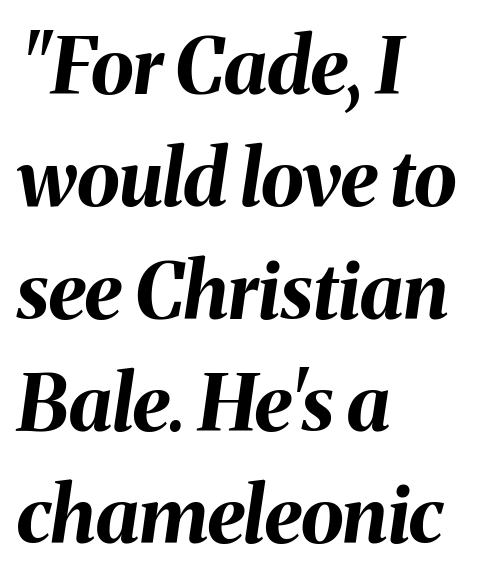
The image shows 78 px bold type, italic (leaning right); set left-aligned, normal line spacing (1.44x), normal letter spacing, not underlined; medium stroke contrast and a medium x-height.
